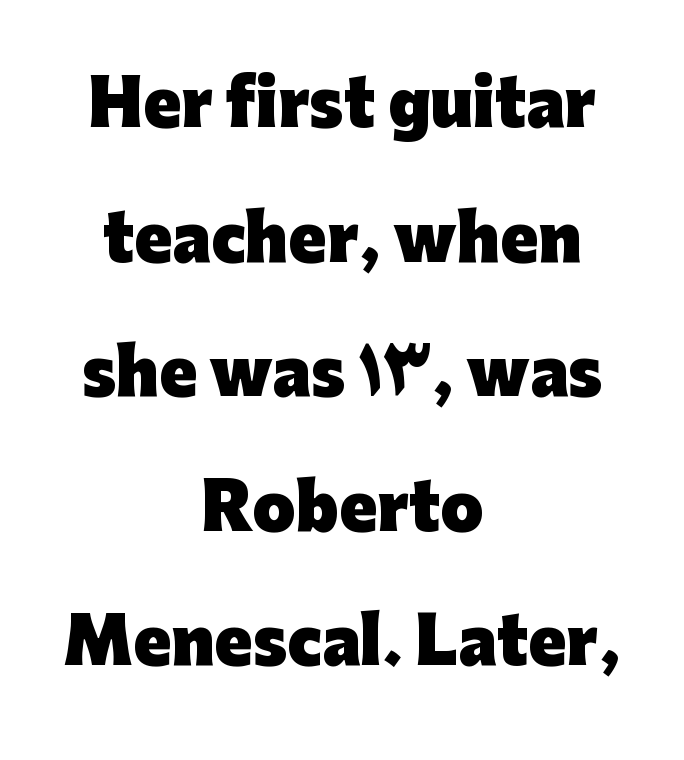
Is this a fixed-width face? No — the glyphs have proportional, varying widths. I'd call this a sans setting — the letters go barefoot. The space between consecutive lines is lavish. Glance below the letters and you will spot only blank space. Upright lettering throughout. Typesetter's note: full bold, strokes at maximum text heaviness.
